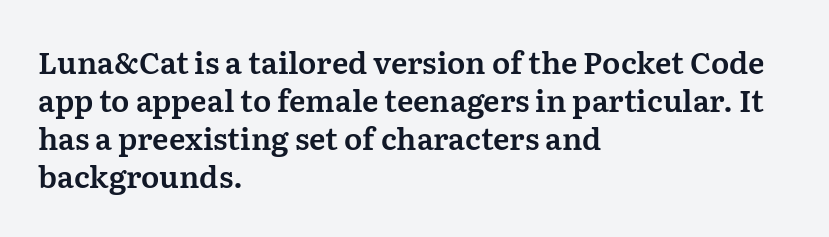
The letters carry serifs — small finishing strokes at the ends of their stems. Only glyphs here, with clear space below each row. These lines are rendered in a variable-pitch font. Tracking here is standard; glyphs follow each other at the usual distance. Posture: straight, roman, zero tilt.
